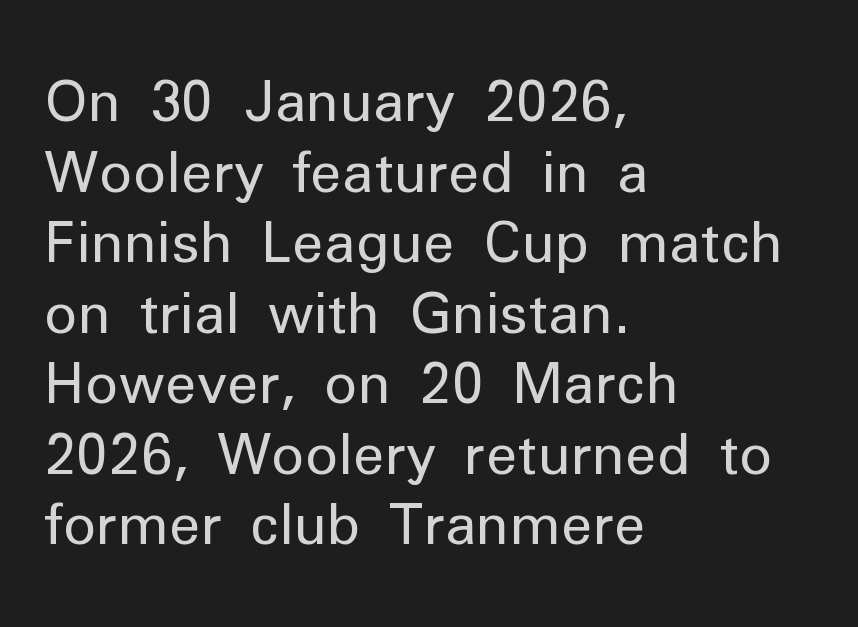
Q: Is the text bold? A: No.
Q: Is the text italic (slanted)? A: No, it is upright.
Q: Is the typeface a serif or a sans-serif typeface? A: Sans-serif.
Q: Is the text underlined? A: No.
Q: How is the paragraph aligned? A: Left-aligned.
Q: Is the spacing between letters normal or unusually wide? A: Normal.
Q: Is the spacing between lines tight, normal or loose? A: Normal.
Q: Width (condensed, normal, or wide)? A: Normal.
Q: Stroke contrast? A: Low.
Q: x-height? A: Medium.
Q: Monospaced? A: No.
